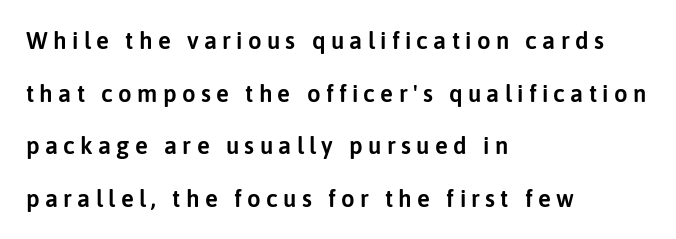
The typography opts for an upright posture over an oblique one. The type is letterspaced generously, with wide tracking. Quick note: underline off. You could fit nearly another row in the gap between these rows. In CSS terms this would be text-align: left.
